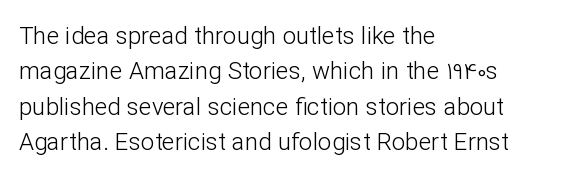
The image shows 24 px text type, upright; set left-aligned, normal line spacing (1.47x), normal letter spacing, not underlined.
